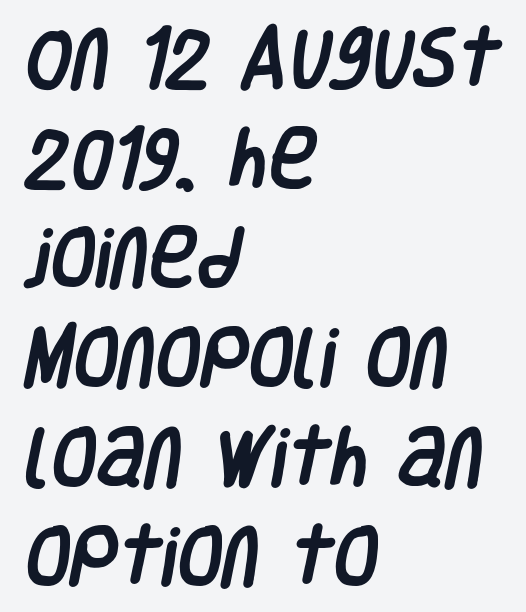
{"serif": "no", "width": "condensed", "stroke_contrast": "low", "x_height": "large", "monospaced": "no", "underline": "no", "align": "left", "line_spacing": "normal", "line_spacing_ratio": 1.51, "letter_spacing": "normal", "letter_spacing_em": 0.0, "glyph_px": 66}
